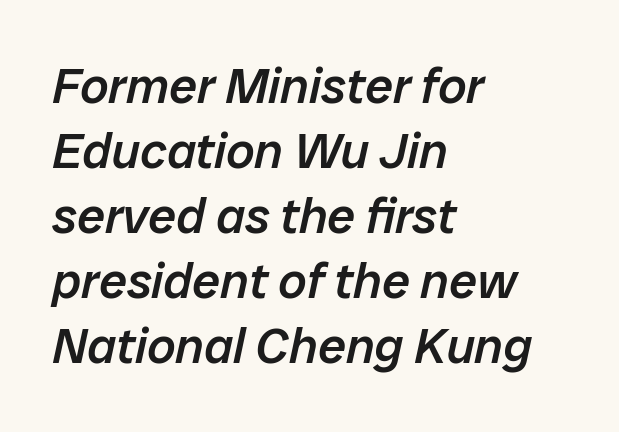
The image shows 50 px semibold type, italic (leaning right); set left-aligned, normal line spacing (1.3x), normal letter spacing, not underlined; low stroke contrast and a medium x-height.
